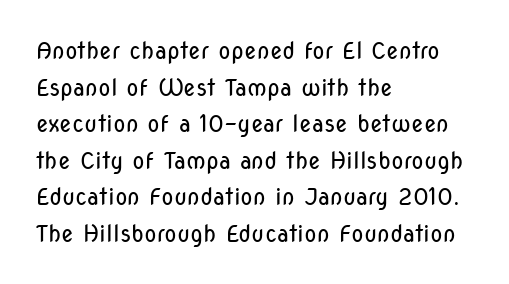
Notice how descenders clear the ascenders below comfortably — that's standard leading. Heft: none added — not bold. Posture: upright roman. The tracking reads as untouched default to a designer's eye. If you drew a ruler down the left edge, every line would touch it.
